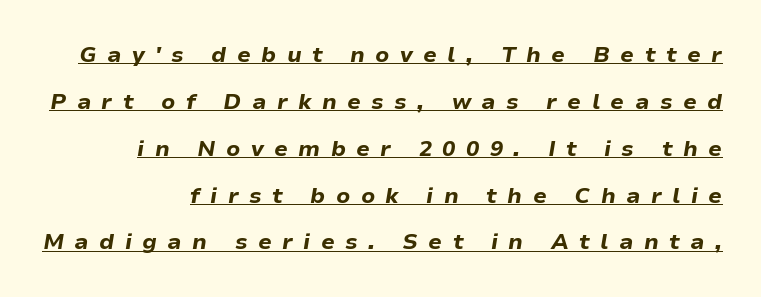
The image shows 22 px bold type, italic (leaning right); set right-aligned, loose line spacing (2.13x), unusually wide letter spacing (+0.47 em), underlined.
